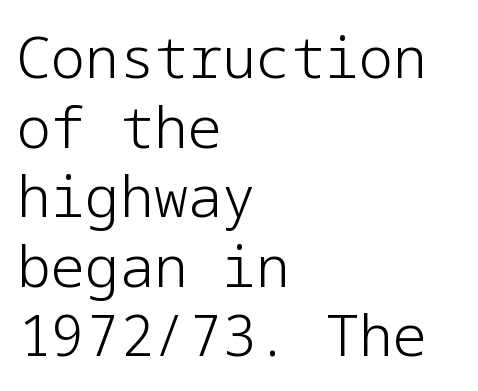
The image shows 57 px light sans-serif type, upright; set left-aligned, line spacing 1.22x, normal letter spacing, not underlined; low stroke contrast and a medium x-height.
